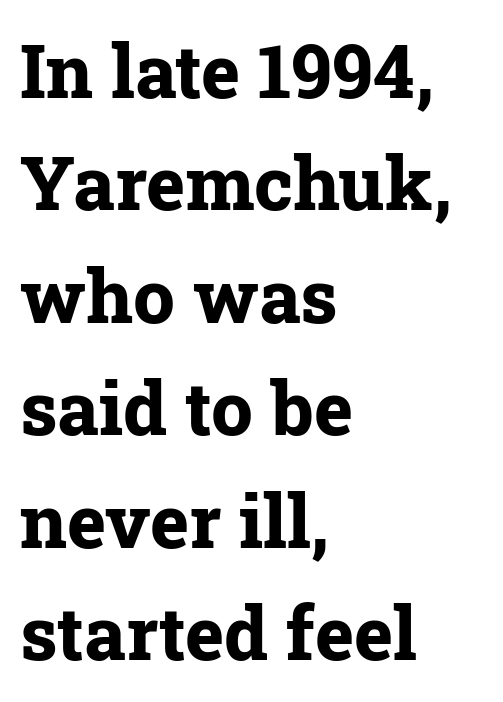
Q: Is the text bold? A: Yes.
Q: Is the text italic (slanted)? A: No, it is upright.
Q: Is the typeface a serif or a sans-serif typeface? A: Serif.
Q: Is the text underlined? A: No.
Q: How is the paragraph aligned? A: Left-aligned.
Q: Is the spacing between letters normal or unusually wide? A: Normal.
Q: Is the spacing between lines tight, normal or loose? A: Normal.
Q: Width (condensed, normal, or wide)? A: Normal.
Q: Stroke contrast? A: Low.
Q: x-height? A: Medium.
Q: Monospaced? A: No.
